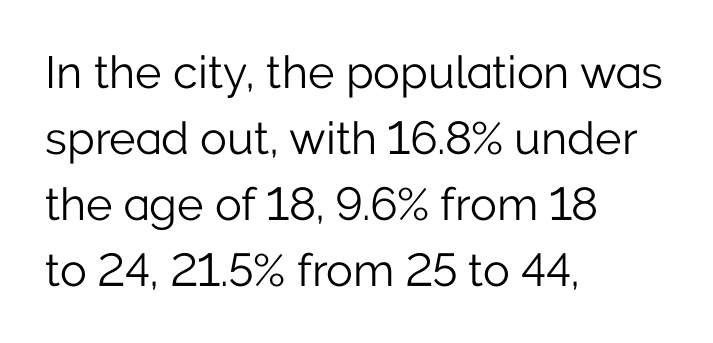
This rendering features lettering with no underline. A sans-serif font was chosen for this passage. The characters are drawn with everyday or finer stroke widths. No italicization has been applied; the sample stays upright. Words appear dense and cohesive because spacing is normal.
